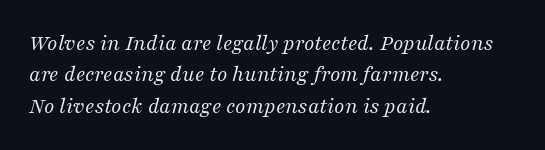
{"italic": "yes", "lean": "right", "slant_degrees": 16, "bold": "no", "underline": "no", "align": "left", "line_spacing": "normal", "line_spacing_ratio": 1.36, "letter_spacing": "normal", "letter_spacing_em": 0.0, "glyph_px": 23}
